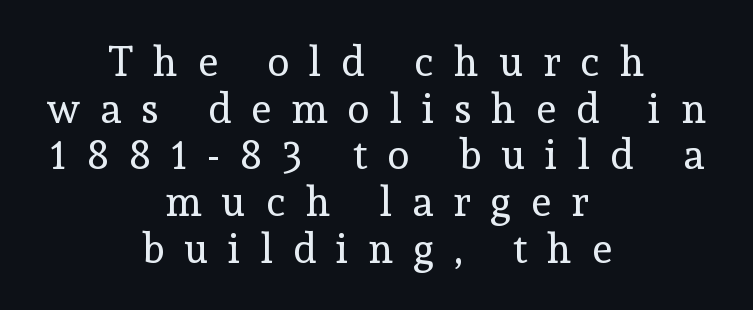
The image shows 41 px regular-weight serif type, upright; set centered, tight line spacing (1.14x), unusually wide letter spacing (+0.49 em), not underlined; a medium x-height.
